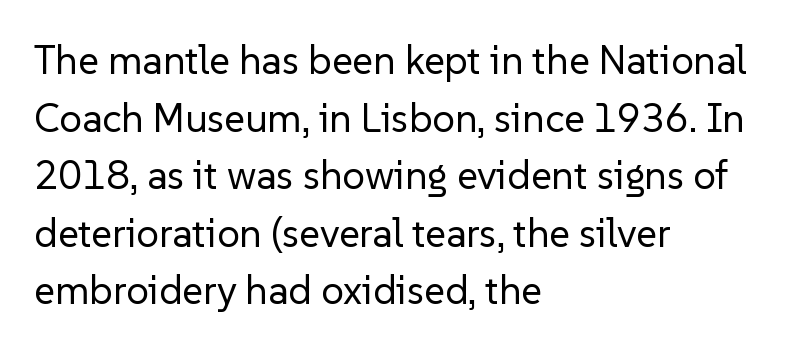
{"serif": "no", "italic": "no", "bold": "no", "weight": "regular", "width": "normal", "stroke_contrast": "low", "x_height": "medium", "monospaced": "no", "underline": "no", "align": "left", "line_spacing": "normal", "line_spacing_ratio": 1.44, "letter_spacing": "normal", "letter_spacing_em": 0.0, "glyph_px": 40}
